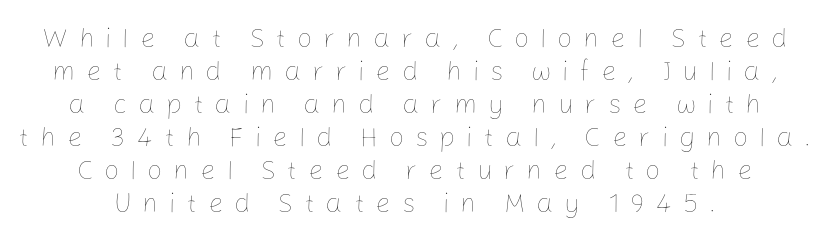
The image shows 27 px text type, upright; set line spacing 1.22x, unusually wide letter spacing (+0.4 em), not underlined.
